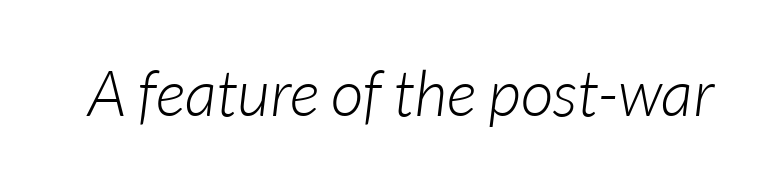
{"italic": "yes", "lean": "right", "slant_degrees": 7, "bold": "no", "weight": "light", "width": "normal", "stroke_contrast": "low", "x_height": "medium", "monospaced": "no", "underline": "no", "letter_spacing": "normal", "letter_spacing_em": 0.0, "glyph_px": 64}
